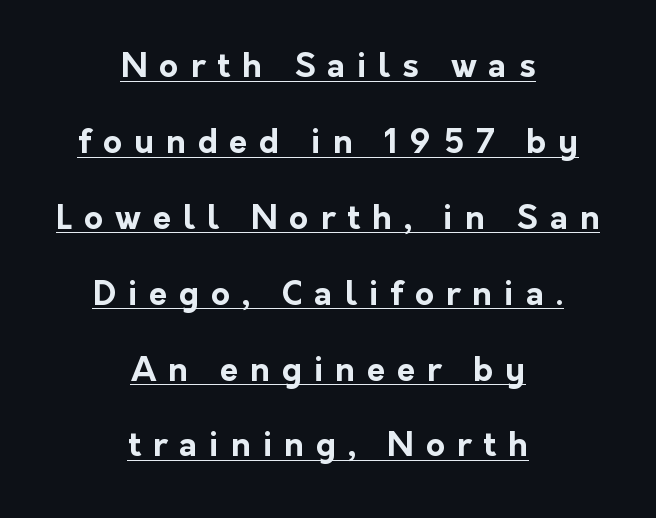
{"serif": "no", "italic": "no", "bold": "yes", "weight": "bold", "width": "normal", "stroke_contrast": "low", "x_height": "medium", "monospaced": "no", "underline": "yes", "align": "center", "line_spacing": "loose", "line_spacing_ratio": 2.3, "letter_spacing": "wide", "letter_spacing_em": 0.36, "glyph_px": 33}
